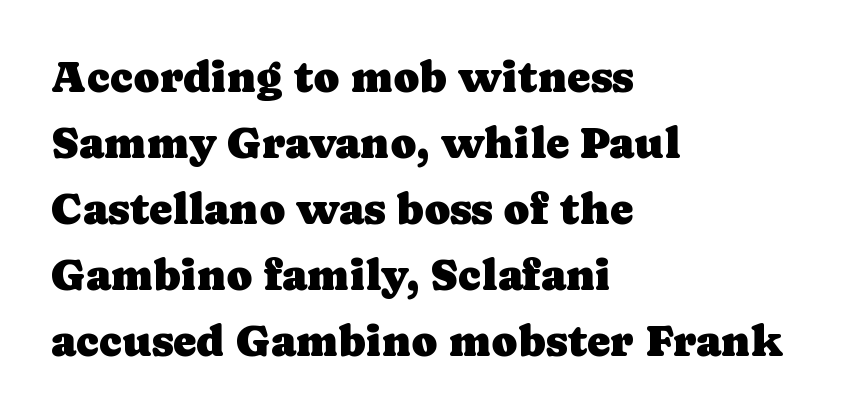
{"serif": "yes", "italic": "no", "width": "normal", "stroke_contrast": "low", "x_height": "medium", "monospaced": "no", "underline": "no", "align": "left", "line_spacing": "normal", "line_spacing_ratio": 1.5, "letter_spacing": "normal", "letter_spacing_em": 0.0, "glyph_px": 44}
